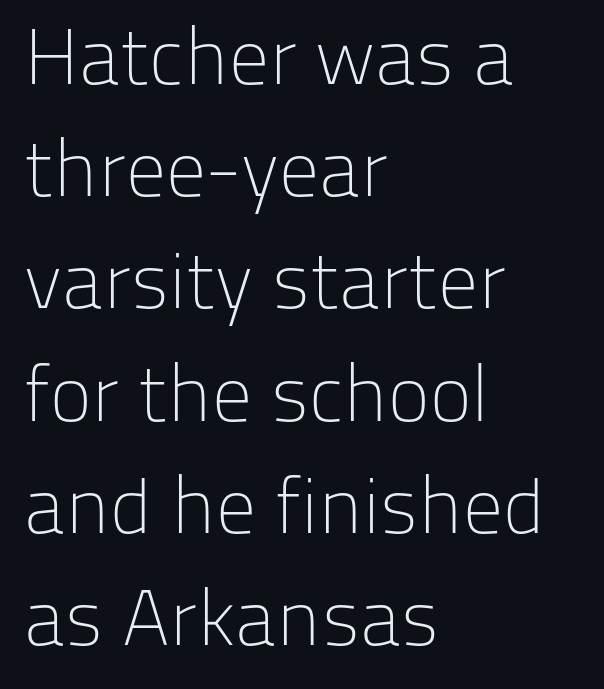
I'd call this a sans setting — the letters go barefoot. Is this a fixed-width face? No — the glyphs have proportional, varying widths. Each line starts at the same left margin while the right side varies. Bare-footed words on every line.
